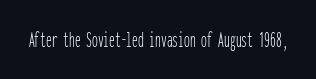
The image shows 23 px text type, upright; set normal letter spacing, not underlined.
